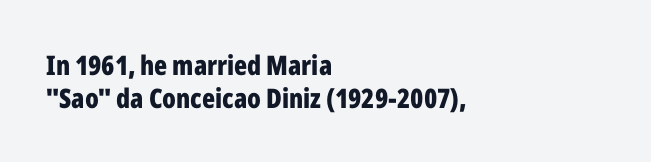
The glyphs are unaccompanied by any horizontal stroke below them. The passage shown is emphatically bold. The lettering holds an erect, upright posture throughout. Here the glyphs are tracked normally, forming tight word shapes.
